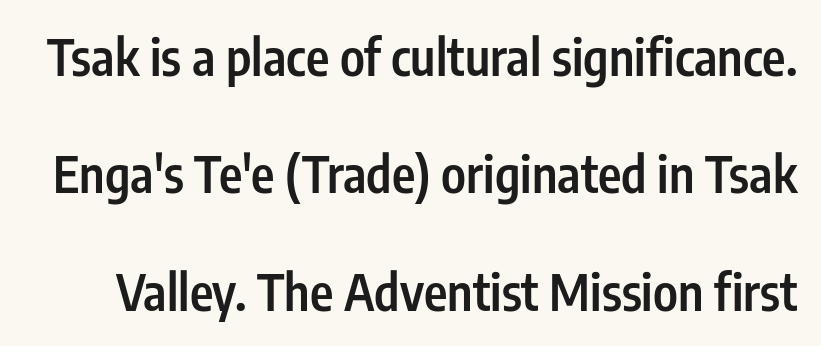
Q: Is the text bold? A: Semi-bold.
Q: Is the text italic (slanted)? A: No, it is upright.
Q: Is the typeface a serif or a sans-serif typeface? A: Sans-serif.
Q: Is the text underlined? A: No.
Q: Is the spacing between letters normal or unusually wide? A: Normal.
Q: Is the spacing between lines tight, normal or loose? A: Loose.
Q: Width (condensed, normal, or wide)? A: Condensed.
Q: Stroke contrast? A: Low.
Q: x-height? A: Medium.
Q: Monospaced? A: No.
